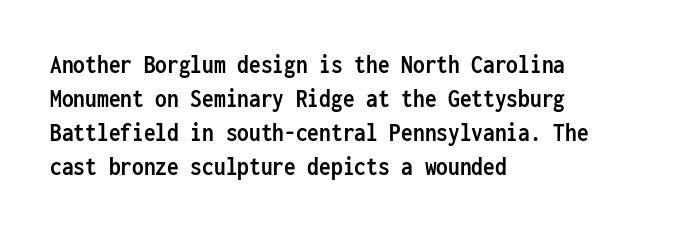
The image shows 26 px bold type, upright; set left-aligned, normal line spacing (1.31x), normal letter spacing, not underlined.
